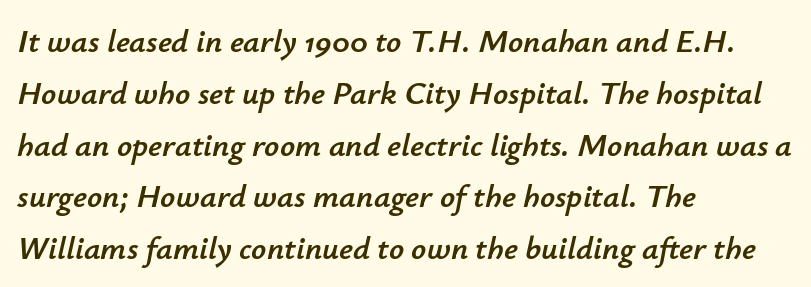
The image shows 33 px text type, italic (leaning right); set left-aligned, normal line spacing (1.57x), normal letter spacing, not underlined; low stroke contrast and a small x-height.
